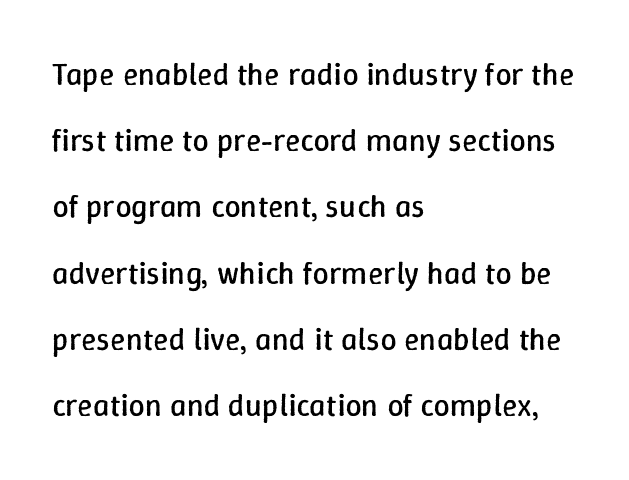
{"italic": "no", "bold": "no", "weight": "regular", "width": "normal", "stroke_contrast": "low", "x_height": "medium", "monospaced": "no", "underline": "no", "align": "left", "line_spacing": "loose", "line_spacing_ratio": 2.07, "letter_spacing": "normal", "letter_spacing_em": 0.0, "glyph_px": 32}
